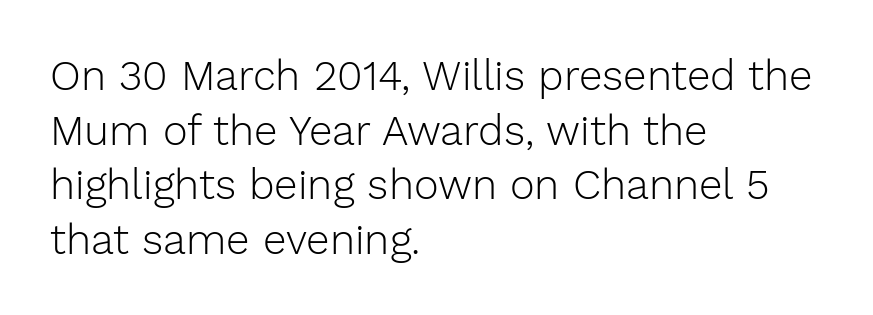
{"serif": "no", "italic": "no", "bold": "no", "weight": "light", "width": "normal", "stroke_contrast": "low", "x_height": "medium", "monospaced": "no", "underline": "no", "align": "left", "line_spacing": "normal", "line_spacing_ratio": 1.3, "letter_spacing": "normal", "letter_spacing_em": 0.0, "glyph_px": 42}
